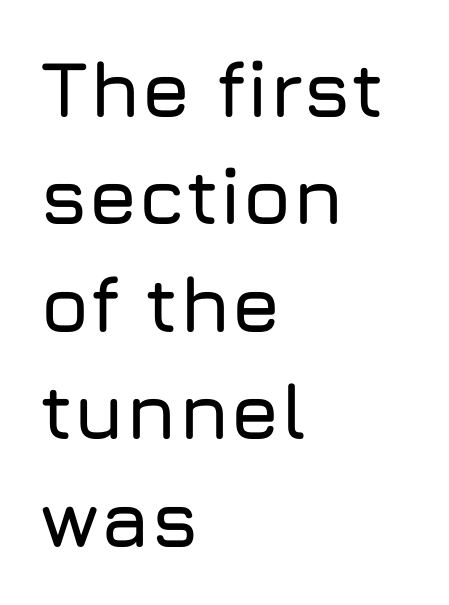
Q: Is the text italic (slanted)? A: No, it is upright.
Q: Is the typeface a serif or a sans-serif typeface? A: Sans-serif.
Q: Is the text underlined? A: No.
Q: How is the paragraph aligned? A: Left-aligned.
Q: Is the spacing between letters normal or unusually wide? A: Normal.
Q: Is the spacing between lines tight, normal or loose? A: Normal.
Q: Width (condensed, normal, or wide)? A: Normal.
Q: Stroke contrast? A: Low.
Q: x-height? A: Medium.
Q: Monospaced? A: No.
